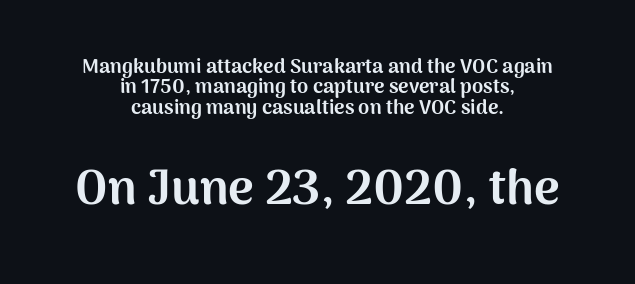
The image shows 49 px bold sans-serif type, upright; set centered, tight line spacing (1.02x), normal letter spacing, not underlined; the second (bottom) block is 2.45x larger; medium stroke contrast and a medium x-height.
